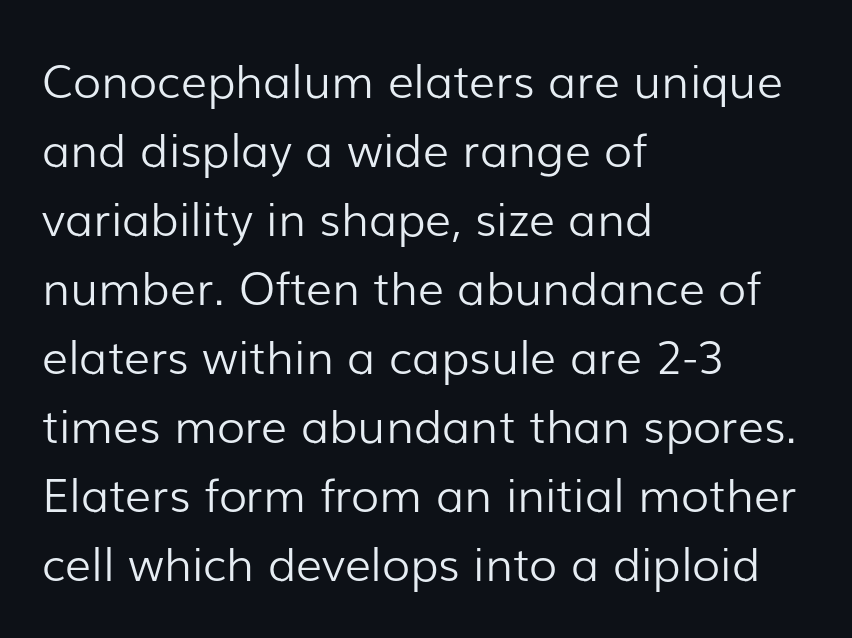
The image shows 46 px light sans-serif type, upright; set left-aligned, normal line spacing (1.5x), normal letter spacing, not underlined; low stroke contrast and a medium x-height.
